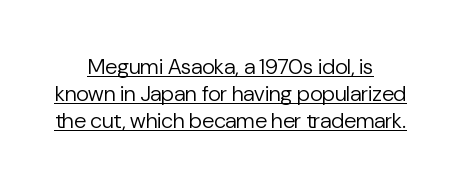
Q: Is the text bold? A: No.
Q: Is the text italic (slanted)? A: No, it is upright.
Q: Is the text underlined? A: Yes.
Q: How is the paragraph aligned? A: Centered.
Q: Is the spacing between letters normal or unusually wide? A: Normal.
